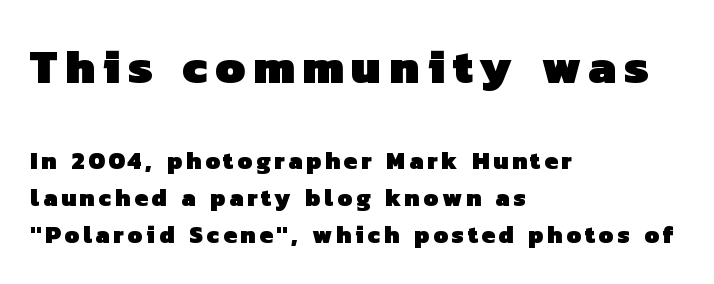
Q: Is the text bold? A: Yes.
Q: Is the typeface a serif or a sans-serif typeface? A: Sans-serif.
Q: Is the text underlined? A: No.
Q: How is the paragraph aligned? A: Left-aligned.
Q: Is the spacing between lines tight, normal or loose? A: Normal.
Q: Which block of text is set in a larger size, the first (top) or the second (bottom)? A: The first (top) one.
Q: Width (condensed, normal, or wide)? A: Normal.
Q: Stroke contrast? A: Low.
Q: x-height? A: Medium.
Q: Monospaced? A: No.
